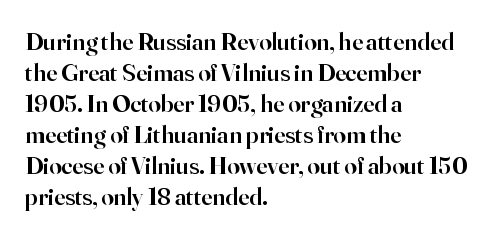
A classic flush-left, rag-right setting is used for this passage. The face used here is rendered with its standard letterfit. Decoration check: the copy has no underline. Caption: semibold face, moderately heavy strokes. Quick note: not italic, upright.
